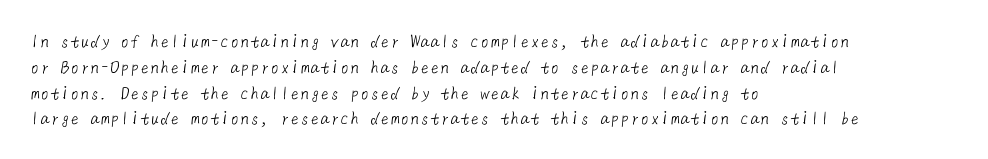
Q: Is the text bold? A: No.
Q: Is the text underlined? A: No.
Q: How is the paragraph aligned? A: Left-aligned.
Q: Is the spacing between letters normal or unusually wide? A: Normal.
Q: Is the spacing between lines tight, normal or loose? A: Normal.
